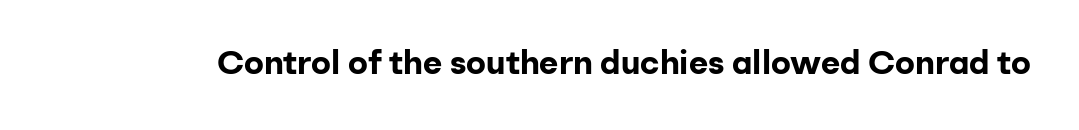
You'd pick this weight for a headline — it's a proper bold. I'd call this a sans setting — the letters go barefoot. The area under the type is left untouched. Spacing verdict: proportional, widths tailored to each character. The line texture is even and compact thanks to regular tracking. These lines were composed using upright roman letters.
